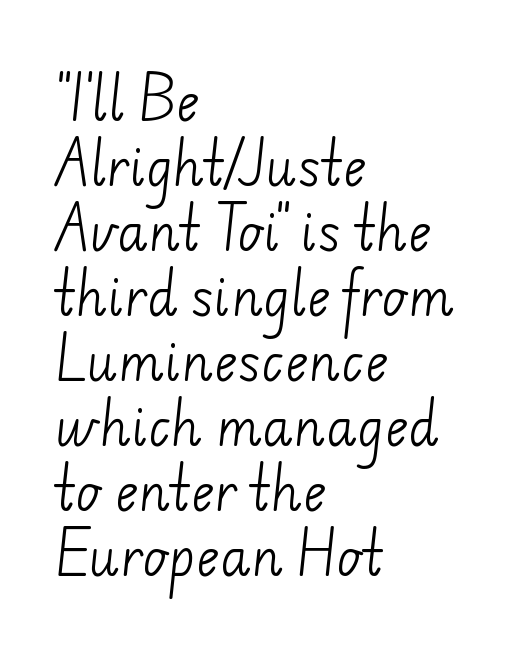
{"serif": "no", "bold": "no", "weight": "light", "width": "normal", "stroke_contrast": "low", "x_height": "small", "monospaced": "no", "underline": "no", "align": "left", "line_spacing": "normal", "line_spacing_ratio": 1.3, "letter_spacing": "normal", "letter_spacing_em": 0.0, "glyph_px": 50}
